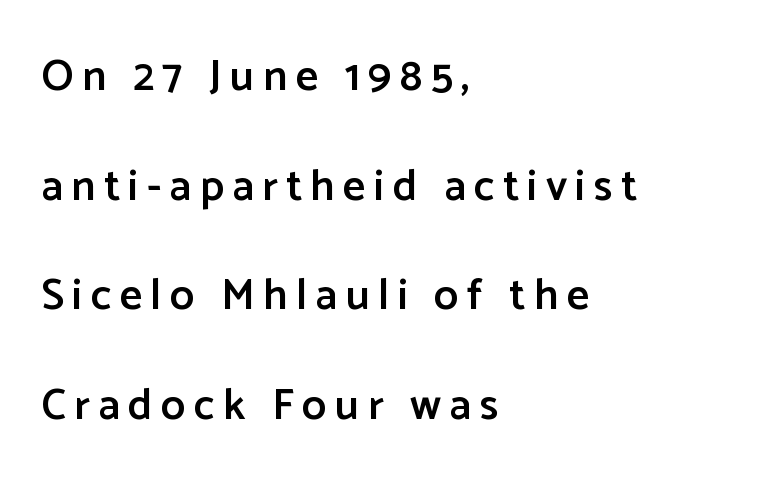
The image shows 44 px semibold sans-serif type, upright; set left-aligned, loose line spacing (2.49x), not underlined; low stroke contrast and a medium x-height.
